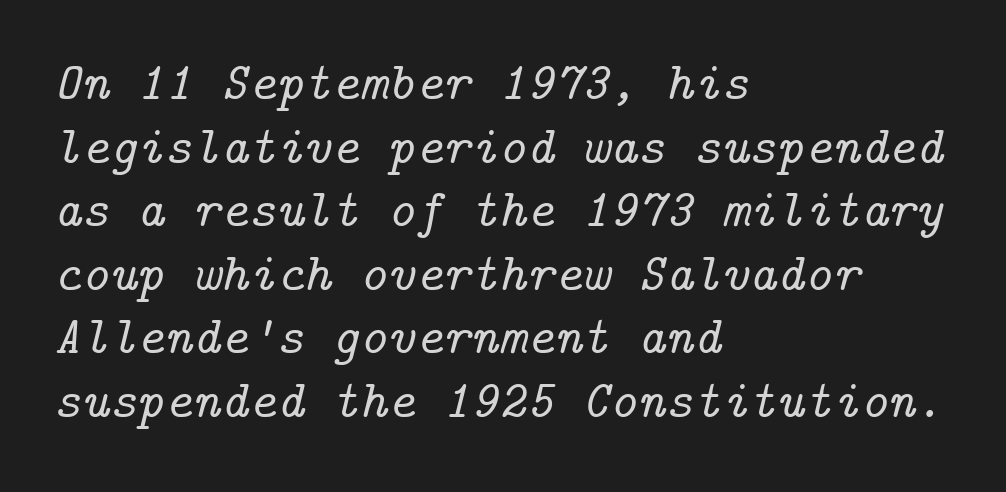
Classification — serif. The face used here is rendered with its standard letterfit. The ragged edge is on the right, which tells us the setting is flush left. The space directly below the letters is spotless. The axis of the letterforms is tilted away from vertical.
